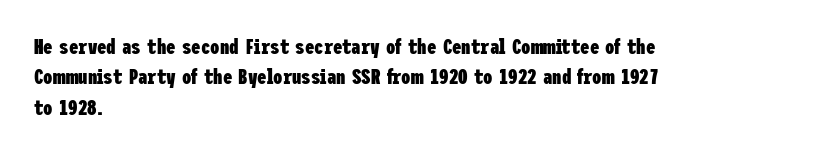
{"italic": "no", "bold": "yes", "underline": "no", "align": "left", "line_spacing": "normal", "line_spacing_ratio": 1.45, "letter_spacing": "normal", "letter_spacing_em": 0.0, "glyph_px": 21}
